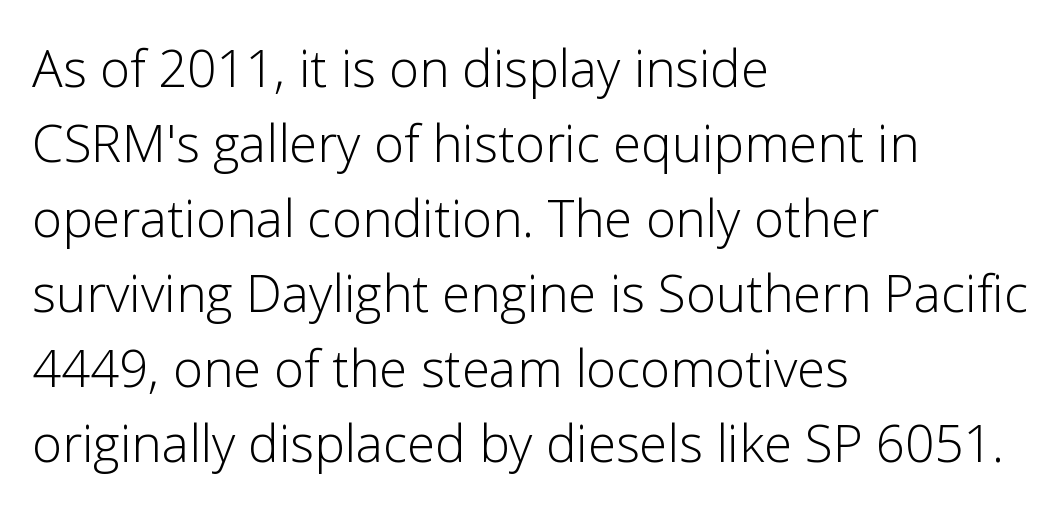
Q: Is the text bold? A: No.
Q: Is the text italic (slanted)? A: No, it is upright.
Q: Is the typeface a serif or a sans-serif typeface? A: Sans-serif.
Q: Is the text underlined? A: No.
Q: How is the paragraph aligned? A: Left-aligned.
Q: Is the spacing between letters normal or unusually wide? A: Normal.
Q: Is the spacing between lines tight, normal or loose? A: Normal.
Q: Width (condensed, normal, or wide)? A: Normal.
Q: Stroke contrast? A: Low.
Q: x-height? A: Medium.
Q: Monospaced? A: No.
